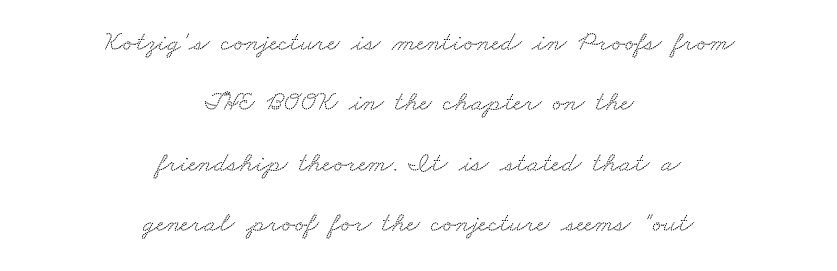
{"serif": "yes", "width": "wide", "stroke_contrast": "low", "x_height": "small", "monospaced": "no", "underline": "no", "align": "center", "line_spacing": "loose", "line_spacing_ratio": 2.16, "letter_spacing": "normal", "letter_spacing_em": 0.0, "glyph_px": 28}
